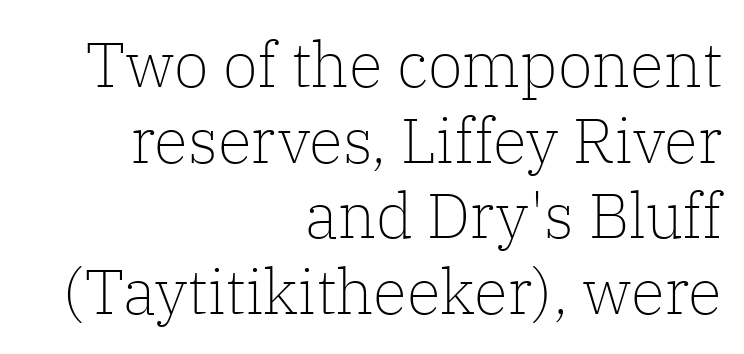
Q: Is the text bold? A: No.
Q: Is the text italic (slanted)? A: No, it is upright.
Q: Is the typeface a serif or a sans-serif typeface? A: Serif.
Q: Is the text underlined? A: No.
Q: How is the paragraph aligned? A: Right-aligned.
Q: Is the spacing between letters normal or unusually wide? A: Normal.
Q: Width (condensed, normal, or wide)? A: Normal.
Q: Stroke contrast? A: Low.
Q: x-height? A: Medium.
Q: Monospaced? A: No.
